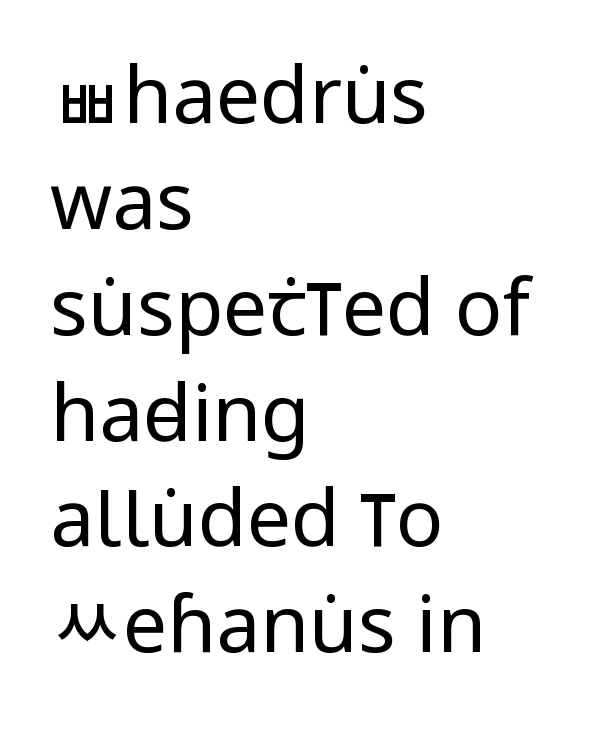
Q: Is the text bold? A: No.
Q: Is the text italic (slanted)? A: No, it is upright.
Q: Is the typeface a serif or a sans-serif typeface? A: Sans-serif.
Q: Is the text underlined? A: No.
Q: How is the paragraph aligned? A: Left-aligned.
Q: Is the spacing between letters normal or unusually wide? A: Normal.
Q: Is the spacing between lines tight, normal or loose? A: Normal.
Q: Width (condensed, normal, or wide)? A: Condensed.
Q: Stroke contrast? A: Low.
Q: x-height? A: Large.
Q: Monospaced? A: No.
